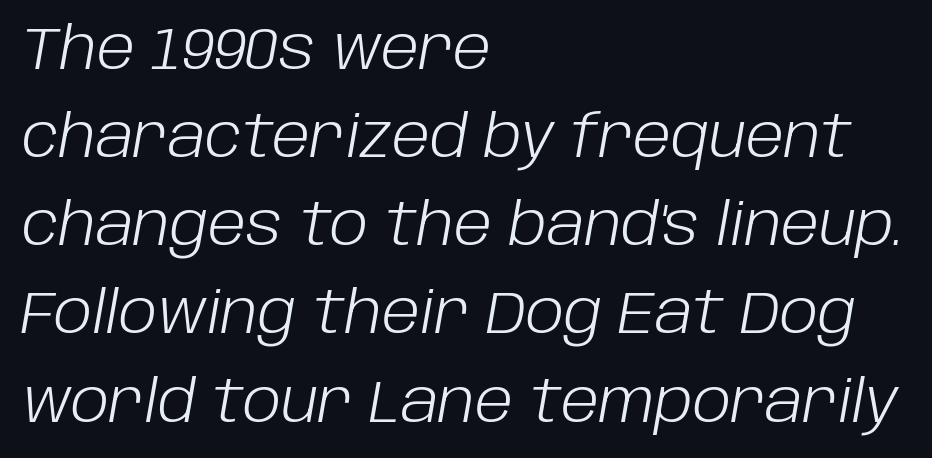
The image shows 58 px light type, italic (leaning right); set left-aligned, normal line spacing (1.52x), normal letter spacing, not underlined; low stroke contrast and a large x-height.
